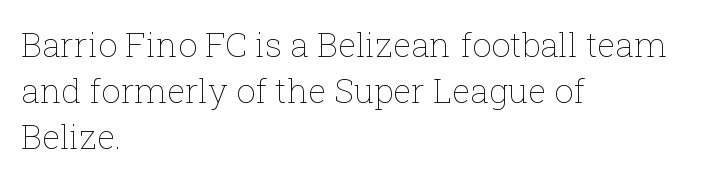
{"italic": "no", "bold": "no", "weight": "thin", "width": "normal", "stroke_contrast": "low", "x_height": "medium", "monospaced": "no", "underline": "no", "align": "left", "line_spacing": "normal", "line_spacing_ratio": 1.36, "letter_spacing": "normal", "letter_spacing_em": 0.0, "glyph_px": 34}
